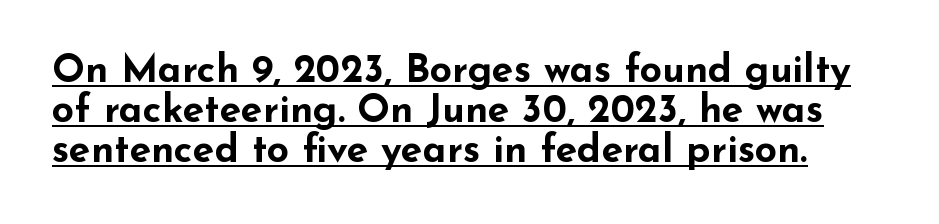
The face used here is rendered with its standard letterfit. No italicization has been applied; the sample stays upright. This sample has the flowing, uneven cadence of proportional lettering. Stroke thickness is high; the sample reads as a true bold. Font category for this specimen: sans-serif.
